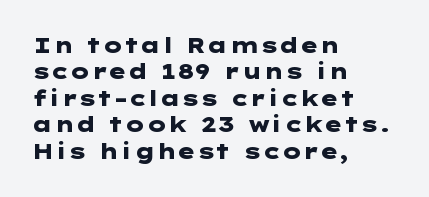
Q: Is the text bold? A: Yes.
Q: Is the text italic (slanted)? A: No, it is upright.
Q: Is the text underlined? A: No.
Q: How is the paragraph aligned? A: Left-aligned.
Q: Is the spacing between letters normal or unusually wide? A: Normal.
Q: Is the spacing between lines tight, normal or loose? A: Normal.
